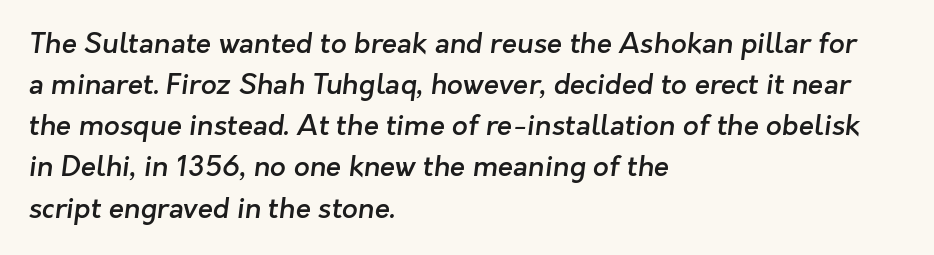
{"serif": "no", "bold": "semi", "weight": "semibold", "width": "normal", "stroke_contrast": "low", "x_height": "medium", "monospaced": "no", "underline": "no", "align": "left", "line_spacing": "normal", "line_spacing_ratio": 1.47, "letter_spacing": "normal", "letter_spacing_em": 0.0, "glyph_px": 28}
